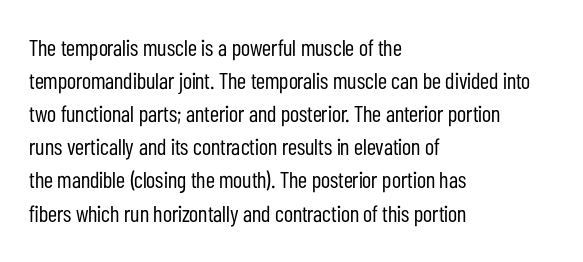
{"italic": "no", "bold": "no", "underline": "no", "align": "left", "line_spacing": "normal", "line_spacing_ratio": 1.44, "letter_spacing": "normal", "letter_spacing_em": 0.0, "glyph_px": 23}
